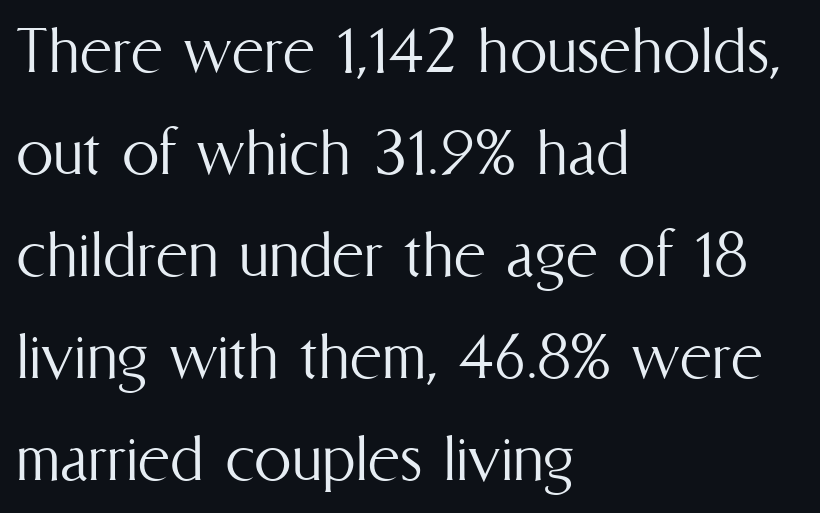
The lettering stays uniformly vertical, giving the passage a roman look. Nothing heavy about these letters — not bold at all. Inter-character spacing is left at the font's built-in metrics. This sample has the flowing, uneven cadence of proportional lettering. Caption: multi-line text, flush left, ragged right.
